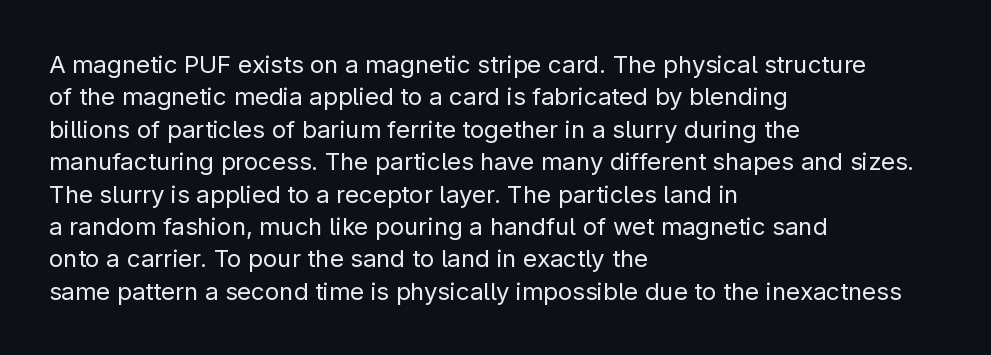
The typesetter chose a ragged-right arrangement here. In terms of letterspacing, this is plain default setting. Descenders hang freely into open space. A typesetter would call this leading conventional body-copy spacing. Stems and bowls with no extra thickness — not bold.
